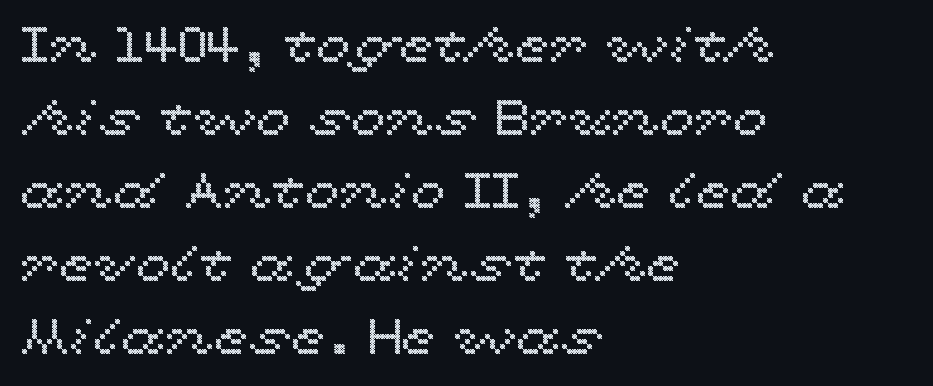
Q: Is the text italic (slanted)? A: Yes.
Q: Is the text underlined? A: No.
Q: How is the paragraph aligned? A: Left-aligned.
Q: Is the spacing between letters normal or unusually wide? A: Normal.
Q: Is the spacing between lines tight, normal or loose? A: Normal.
Q: Width (condensed, normal, or wide)? A: Wide.
Q: x-height? A: Medium.
Q: Monospaced? A: No.
